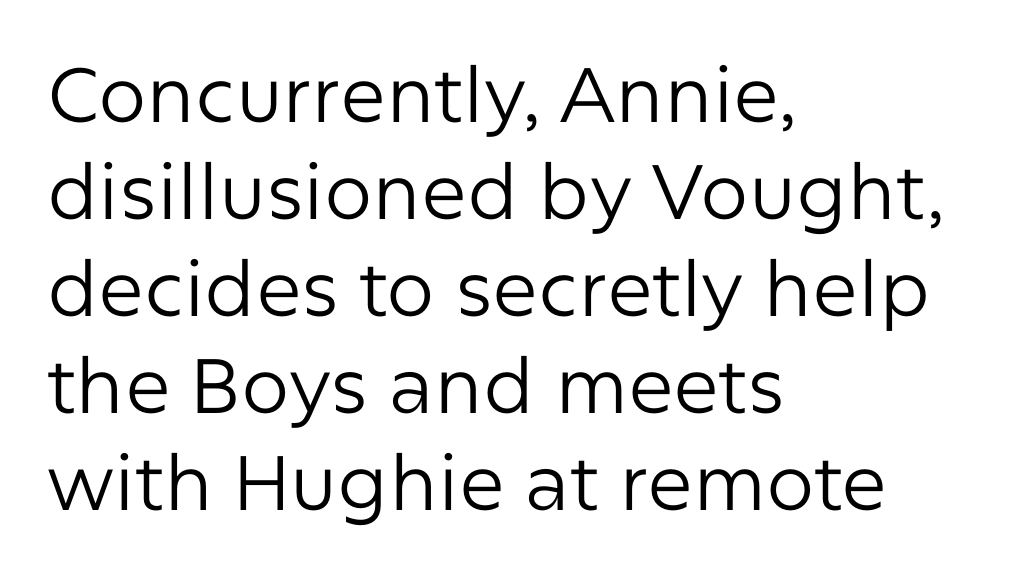
The designer went with a sans here, leaving each stem footless. Successive baselines arrive at the customary interval. Proportional: the letters do not fall into vertical columns. The text block is weighted toward the left margin, trailing off unevenly rightward.
